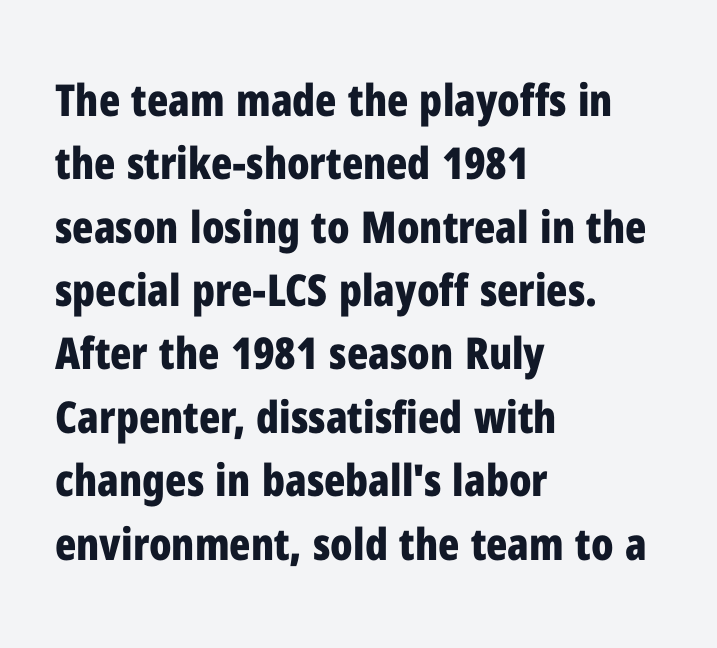
The image shows 44 px bold, condensed sans-serif type, upright; set left-aligned, normal line spacing (1.44x), normal letter spacing, not underlined; low stroke contrast and a medium x-height.
